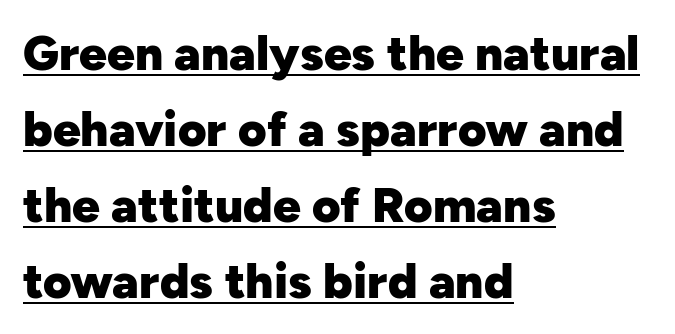
The image shows 49 px heavy sans-serif type, upright; set left-aligned, normal line spacing (1.55x), normal letter spacing, underlined; low stroke contrast and a medium x-height.
